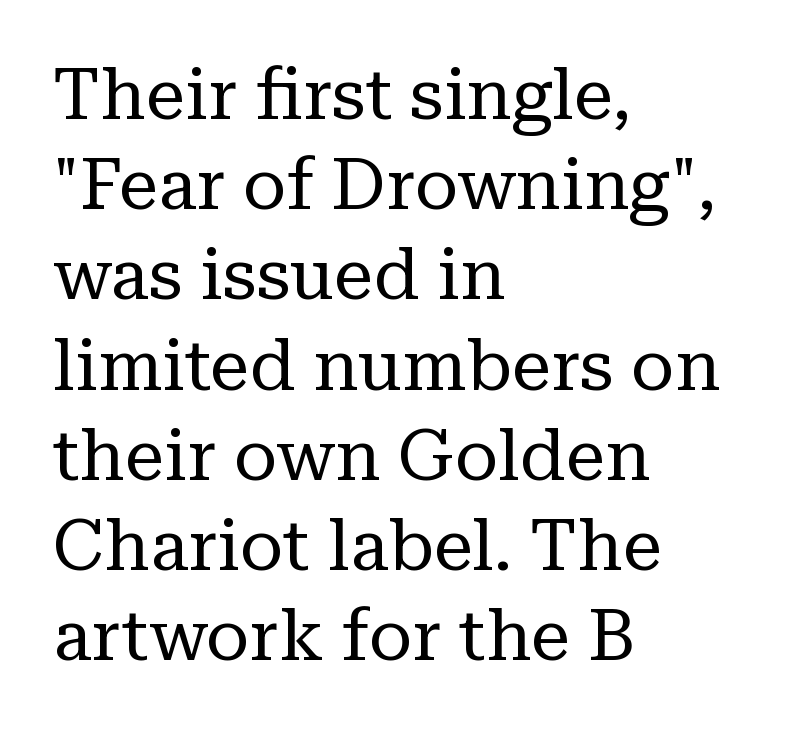
Each new line begins a customary step beneath the previous one. Words float on clear page, feet unadorned. Character widths vary here, with narrow letters taking less room than wide ones. Every stem runs plumb, perpendicular to the baseline. Compared with a centered layout, this one pins lines to the left instead.
